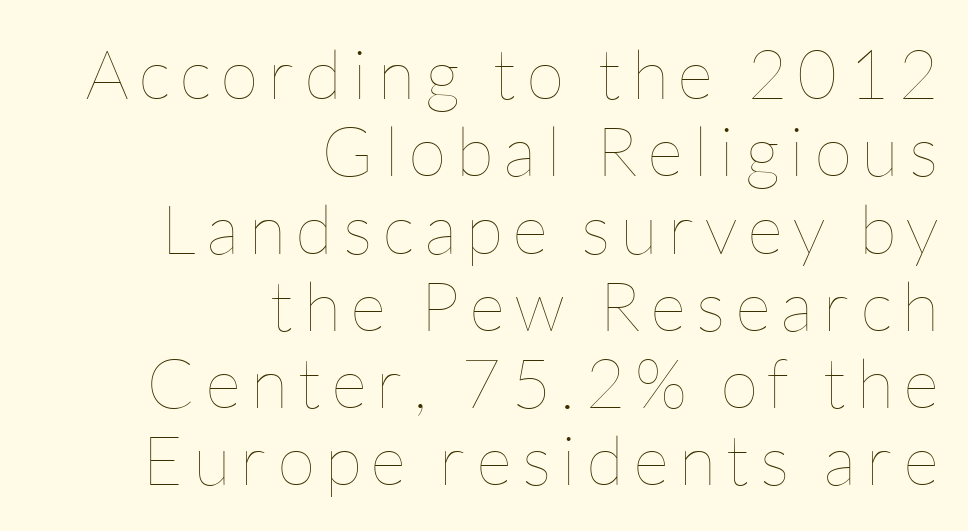
Q: Is the text bold? A: No.
Q: Is the text italic (slanted)? A: No, it is upright.
Q: Is the text underlined? A: No.
Q: How is the paragraph aligned? A: Right-aligned.
Q: Is the spacing between lines tight, normal or loose? A: Tight.
Q: Width (condensed, normal, or wide)? A: Normal.
Q: Stroke contrast? A: Low.
Q: x-height? A: Medium.
Q: Monospaced? A: No.
